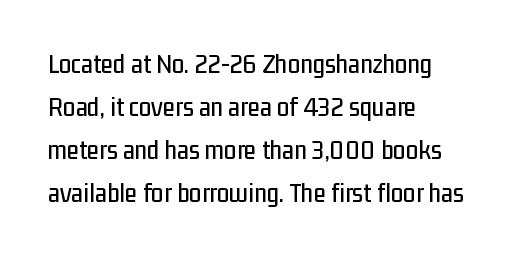
Q: Is the text italic (slanted)? A: No, it is upright.
Q: Is the typeface a serif or a sans-serif typeface? A: Sans-serif.
Q: Is the text underlined? A: No.
Q: How is the paragraph aligned? A: Left-aligned.
Q: Is the spacing between letters normal or unusually wide? A: Normal.
Q: Is the spacing between lines tight, normal or loose? A: Normal.
Q: Width (condensed, normal, or wide)? A: Condensed.
Q: Stroke contrast? A: Low.
Q: x-height? A: Medium.
Q: Monospaced? A: No.
